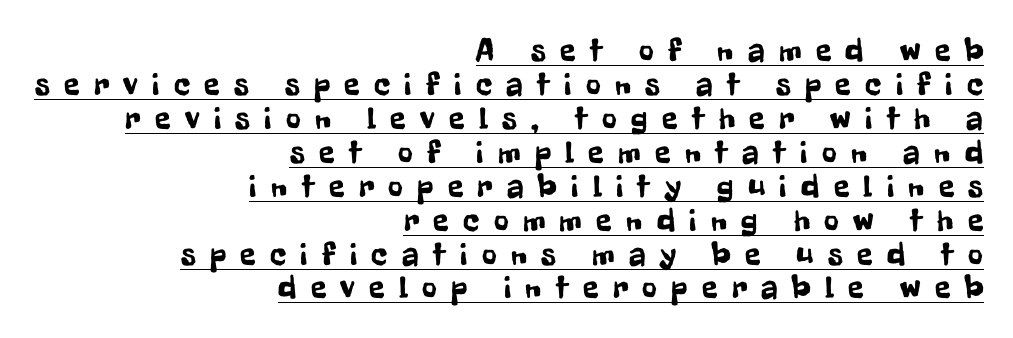
{"serif": "no", "italic": "no", "width": "condensed", "stroke_contrast": "low", "x_height": "medium", "monospaced": "no", "underline": "yes", "align": "right", "line_spacing": "tight", "line_spacing_ratio": 1.06, "letter_spacing": "wide", "letter_spacing_em": 0.45, "glyph_px": 32}
